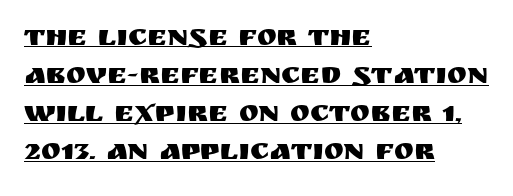
{"serif": "no", "italic": "no", "width": "normal", "stroke_contrast": "medium", "x_height": "large", "monospaced": "no", "underline": "yes", "align": "left", "line_spacing": "normal", "line_spacing_ratio": 1.27, "letter_spacing": "normal", "letter_spacing_em": 0.0, "glyph_px": 30}
